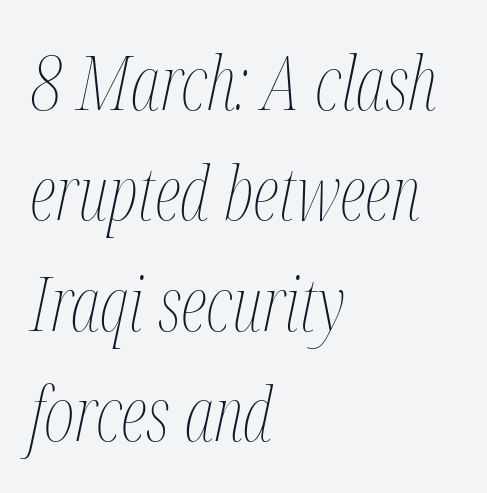
The image shows 74 px thin, condensed type, italic (leaning right); set left-aligned, normal line spacing (1.49x), normal letter spacing, not underlined; medium stroke contrast and a medium x-height.
